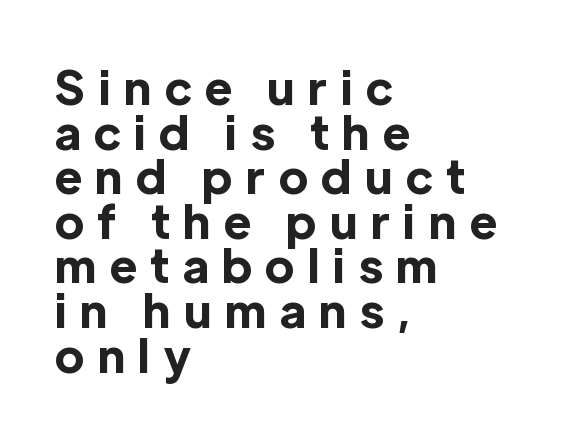
Q: Is the text bold? A: Yes.
Q: Is the text italic (slanted)? A: No, it is upright.
Q: Is the typeface a serif or a sans-serif typeface? A: Sans-serif.
Q: Is the text underlined? A: No.
Q: How is the paragraph aligned? A: Left-aligned.
Q: Is the spacing between letters normal or unusually wide? A: Unusually wide.
Q: Is the spacing between lines tight, normal or loose? A: Tight.
Q: Width (condensed, normal, or wide)? A: Normal.
Q: x-height? A: Medium.
Q: Monospaced? A: No.
